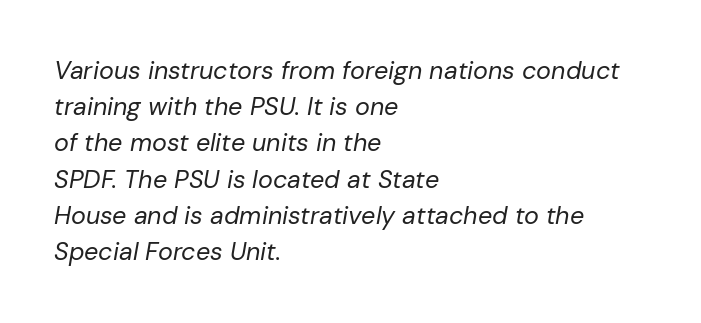
{"italic": "yes", "lean": "right", "slant_degrees": 10, "bold": "no", "underline": "no", "align": "left", "line_spacing": "normal", "line_spacing_ratio": 1.45, "letter_spacing": "normal", "letter_spacing_em": 0.0, "glyph_px": 25}
